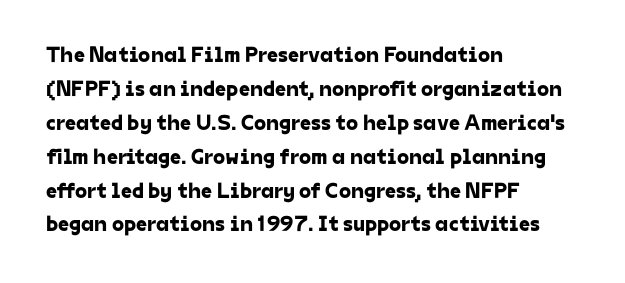
{"underline": "no", "align": "left", "line_spacing": "normal", "line_spacing_ratio": 1.54, "letter_spacing": "normal", "letter_spacing_em": 0.0, "glyph_px": 22}
